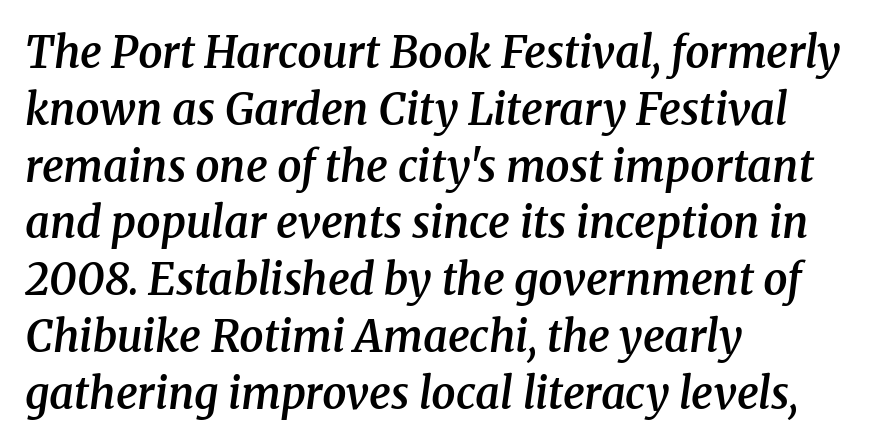
The image shows 43 px semibold serif type, italic (leaning right); set left-aligned, normal line spacing (1.32x), normal letter spacing, not underlined; medium stroke contrast and a medium x-height.
